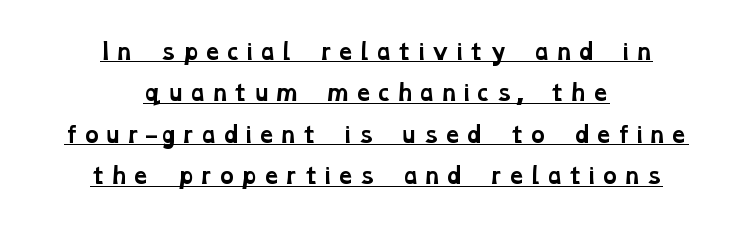
Caption: bold face, heavy strokes. Decoration check: the copy is underlined. Baseline-to-baseline distance is far greater than the letter height. The text block is weighted toward neither margin, spreading evenly from the middle.
